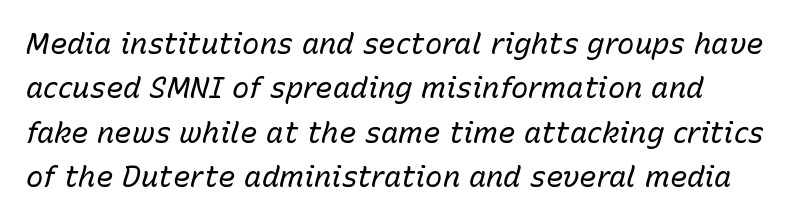
Q: Is the text bold? A: No.
Q: Is the text italic (slanted)? A: Yes, it leans right by about 15 degrees.
Q: Is the text underlined? A: No.
Q: Is the spacing between letters normal or unusually wide? A: Normal.
Q: Is the spacing between lines tight, normal or loose? A: Normal.
Q: Width (condensed, normal, or wide)? A: Normal.
Q: Stroke contrast? A: Low.
Q: x-height? A: Medium.
Q: Monospaced? A: No.
